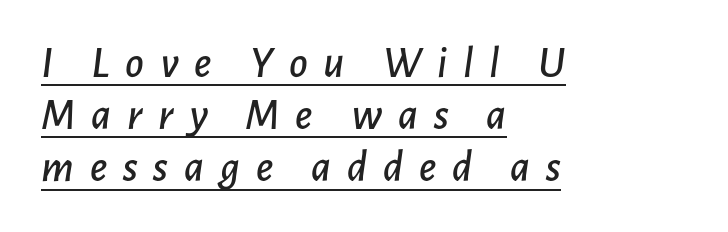
Tracking here is generous; glyphs stand well apart from one another. What decoration does the sample have? An underline. Quick note: italic. Is the block centered? No — it sits flush against the left margin. Looks like regular typesetting: each glyph gets only the width it needs.
